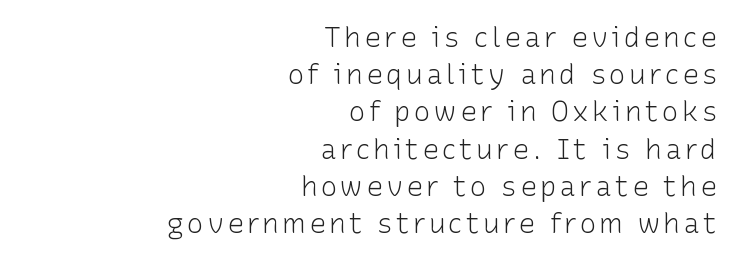
This is sans-serif lettering, the kind often seen on screens and signage. Weight: not bold — regular or lighter. Honestly, the row spacing looks completely unremarkable. The compositor pushed each line to the right boundary. Type without underlining. Italic? Not at all — the glyphs are vertical.
